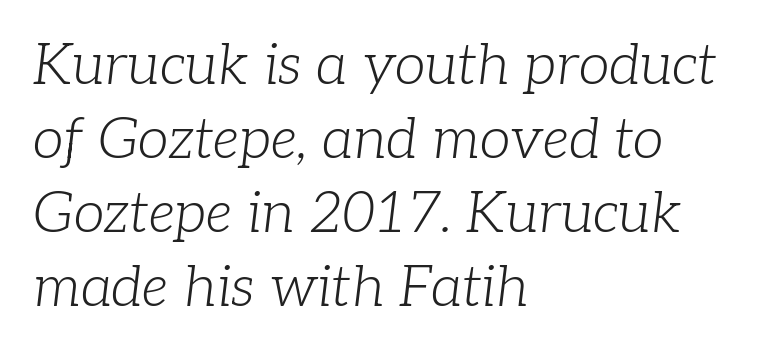
Here the glyphs are tracked normally, forming tight word shapes. The typeface chosen for these lines features serifs. No chunkiness to these letters — they're not bold. Rendered with sloped, italic letterforms. Do the characters align in a grid? No, the font is proportional.
